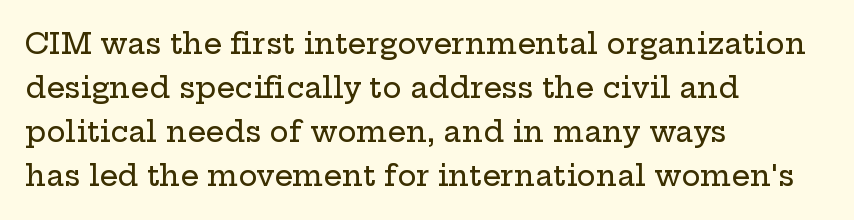
{"serif": "yes", "italic": "no", "width": "wide", "stroke_contrast": "low", "x_height": "medium", "monospaced": "no", "underline": "no", "align": "left", "line_spacing": "normal", "line_spacing_ratio": 1.52, "letter_spacing": "normal", "letter_spacing_em": 0.0, "glyph_px": 29}
